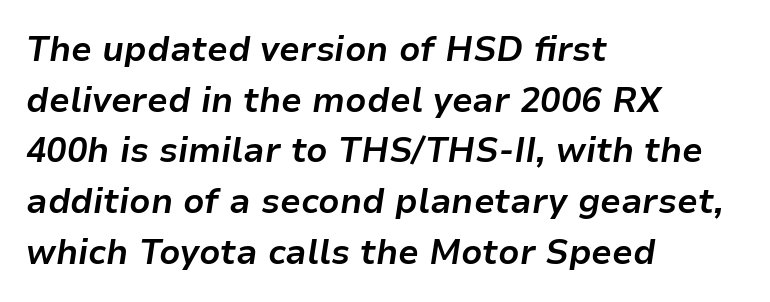
Q: Is the text bold? A: Yes.
Q: Is the text italic (slanted)? A: Yes, it leans right by about 9 degrees.
Q: Is the text underlined? A: No.
Q: How is the paragraph aligned? A: Left-aligned.
Q: Is the spacing between letters normal or unusually wide? A: Normal.
Q: Is the spacing between lines tight, normal or loose? A: Normal.
Q: Width (condensed, normal, or wide)? A: Normal.
Q: Stroke contrast? A: Low.
Q: x-height? A: Medium.
Q: Monospaced? A: No.
